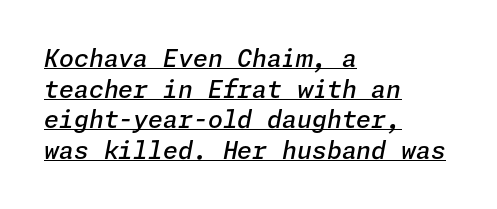
{"italic": "yes", "lean": "right", "slant_degrees": 11, "bold": "semi", "underline": "yes", "align": "left", "line_spacing": "normal", "line_spacing_ratio": 1.28, "letter_spacing": "normal", "letter_spacing_em": 0.0, "glyph_px": 24}
